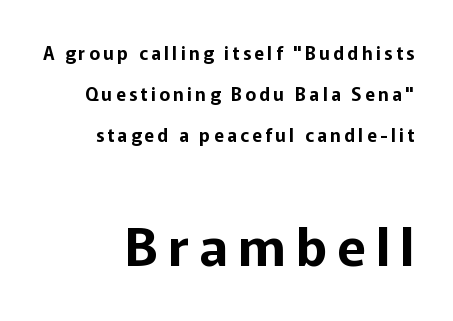
When letters stand straight like this, we call the style roman or upright. This rendering uses right alignment, leaving the left contour irregular. Visually, the bottom section dominates because its glyphs are scaled up. Rows of type keep a wide berth in the vertical direction. Looks like regular typesetting: each glyph gets only the width it needs.
